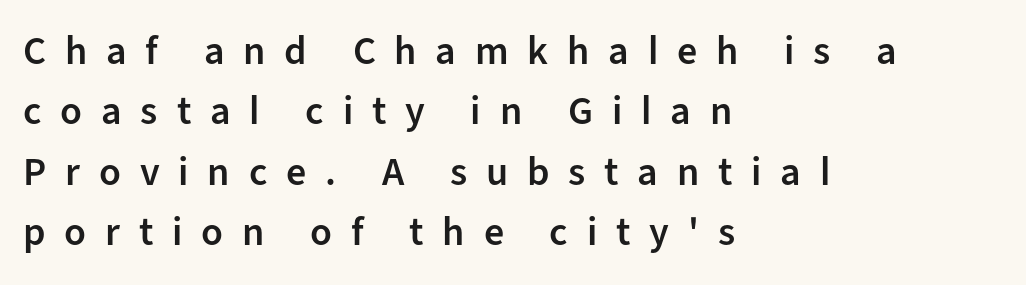
Line spacing here is normal. Typesetter's note: demi weight, one step under bold. Descender tails drop into unmarked territory. This sample has the flowing, uneven cadence of proportional lettering. Vertical strokes here are truly vertical.
